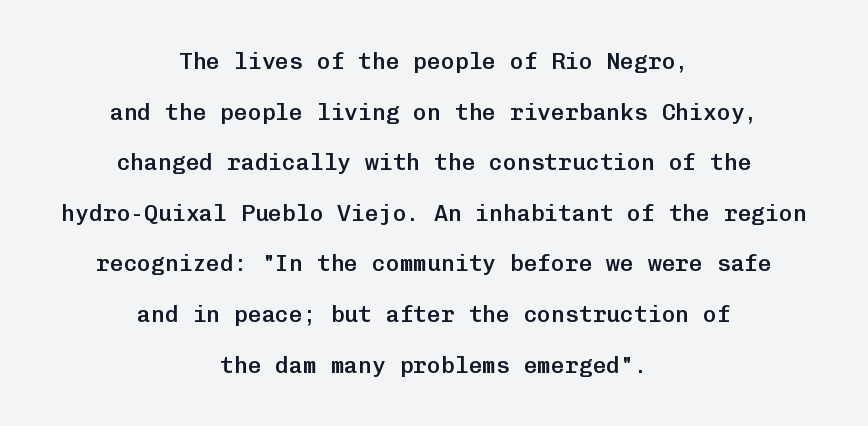
Q: Is the text bold? A: Semi-bold.
Q: Is the text italic (slanted)? A: No, it is upright.
Q: Is the text underlined? A: No.
Q: How is the paragraph aligned? A: Centered.
Q: Is the spacing between letters normal or unusually wide? A: Normal.
Q: Is the spacing between lines tight, normal or loose? A: Loose.
